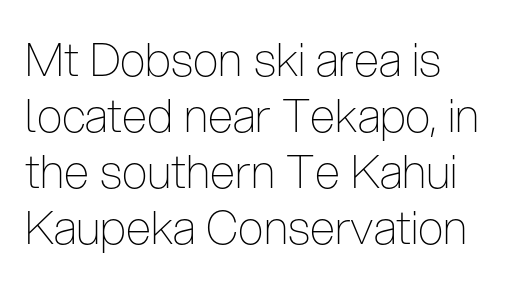
Q: Is the text bold? A: No.
Q: Is the text italic (slanted)? A: No, it is upright.
Q: Is the typeface a serif or a sans-serif typeface? A: Sans-serif.
Q: Is the text underlined? A: No.
Q: Is the spacing between letters normal or unusually wide? A: Normal.
Q: Width (condensed, normal, or wide)? A: Condensed.
Q: Stroke contrast? A: Low.
Q: x-height? A: Medium.
Q: Monospaced? A: No.
